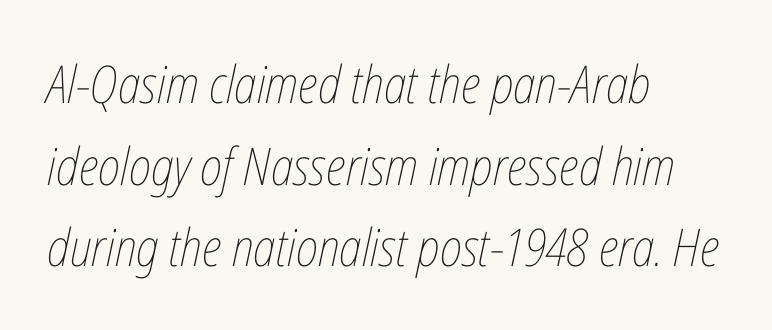
The image shows 52 px thin, condensed type, italic (leaning right); set left-aligned, normal line spacing (1.57x), normal letter spacing, not underlined; low stroke contrast and a medium x-height.
